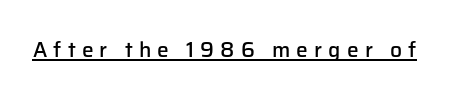
{"italic": "no", "bold": "semi", "underline": "yes", "letter_spacing": "wide", "letter_spacing_em": 0.29, "glyph_px": 21}
